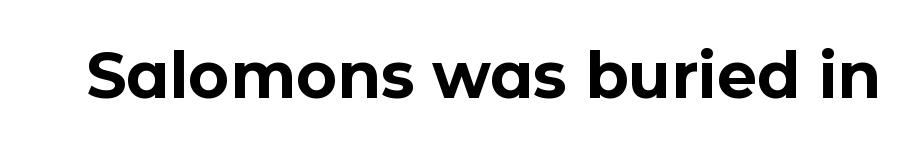
Quick note: not italic, upright. The letters are bold, with thick, heavy strokes. Any mark beneath the type? The region is blank. Here the designer chose a conventional face with non-uniform glyph widths.
